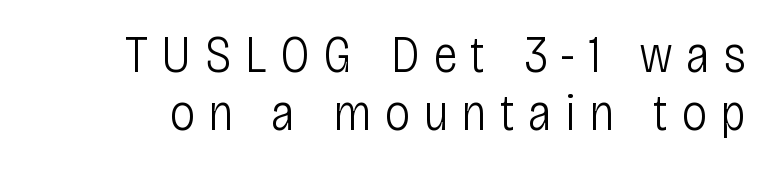
The specimen reads as upright at a glance. Tightly led — the rows are bunched. Descender tails drop into unmarked territory. No letter is thick-stroked: the sample isn't bold. The letters carry no serifs — their stems end cleanly without finishing strokes.
